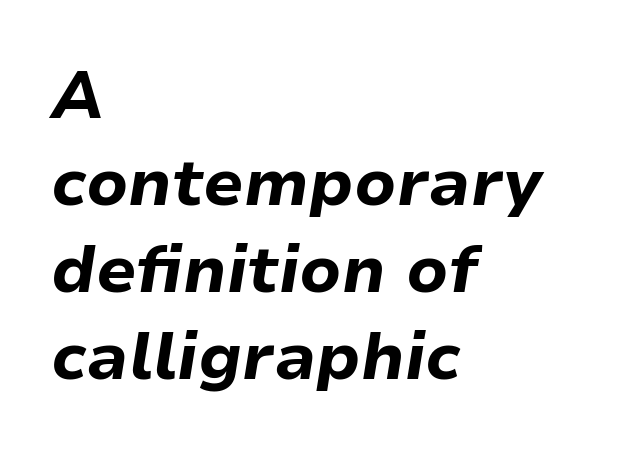
{"italic": "yes", "lean": "right", "slant_degrees": 9, "bold": "yes", "weight": "bold", "width": "normal", "stroke_contrast": "low", "x_height": "medium", "monospaced": "no", "underline": "no", "align": "left", "line_spacing": "normal", "line_spacing_ratio": 1.32, "letter_spacing": "normal", "letter_spacing_em": 0.0, "glyph_px": 66}
